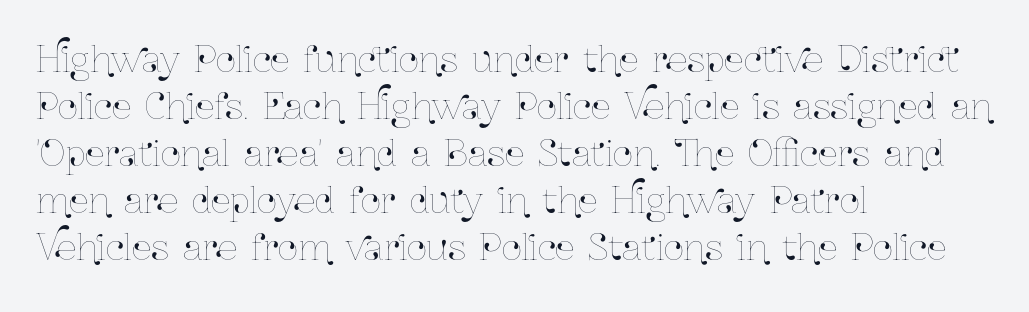
{"italic": "no", "width": "condensed", "stroke_contrast": "low", "x_height": "medium", "monospaced": "no", "underline": "no", "align": "left", "line_spacing": "normal", "line_spacing_ratio": 1.34, "letter_spacing": "normal", "letter_spacing_em": 0.0, "glyph_px": 35}
